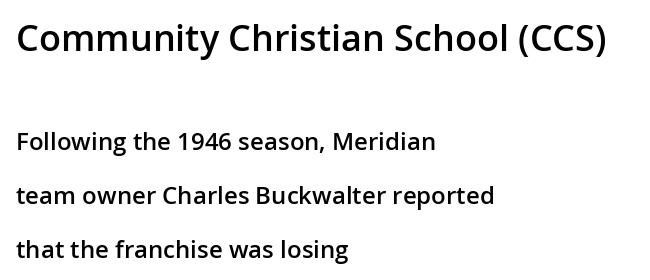
The image shows 36 px semibold sans-serif type, upright; set left-aligned, loose line spacing (2.25x), normal letter spacing, not underlined; the first (top) block is 1.5x larger; low stroke contrast and a medium x-height.
